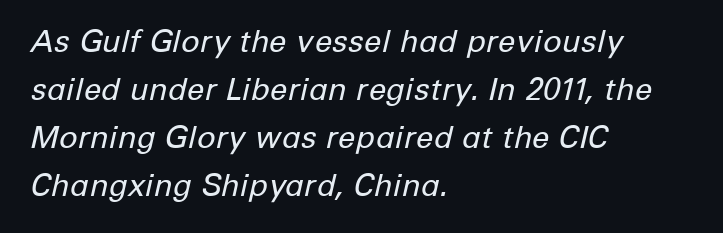
The image shows 31 px regular-weight type, italic (leaning right); set left-aligned, normal line spacing (1.55x), normal letter spacing, not underlined; low stroke contrast and a medium x-height.
